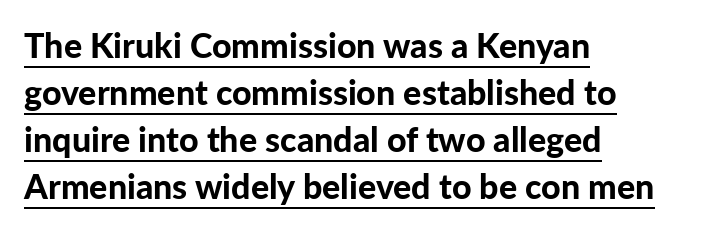
Q: Is the text bold? A: Yes.
Q: Is the text italic (slanted)? A: No, it is upright.
Q: Is the typeface a serif or a sans-serif typeface? A: Sans-serif.
Q: Is the text underlined? A: Yes.
Q: How is the paragraph aligned? A: Left-aligned.
Q: Is the spacing between letters normal or unusually wide? A: Normal.
Q: Is the spacing between lines tight, normal or loose? A: Normal.
Q: Width (condensed, normal, or wide)? A: Normal.
Q: Stroke contrast? A: Low.
Q: x-height? A: Medium.
Q: Monospaced? A: No.
